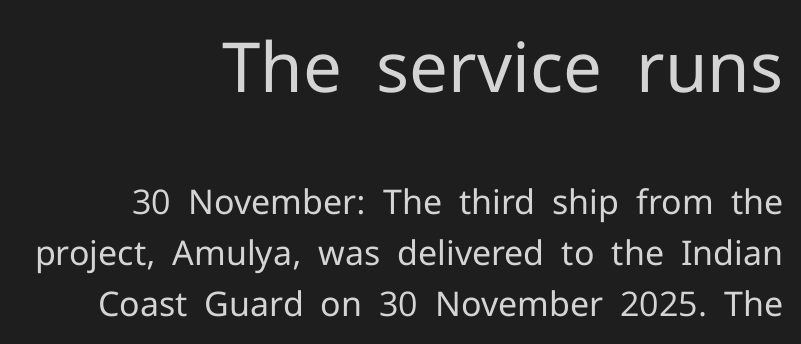
Q: Is the text bold? A: No.
Q: Is the text italic (slanted)? A: No, it is upright.
Q: Is the typeface a serif or a sans-serif typeface? A: Sans-serif.
Q: Is the text underlined? A: No.
Q: How is the paragraph aligned? A: Right-aligned.
Q: Is the spacing between letters normal or unusually wide? A: Normal.
Q: Is the spacing between lines tight, normal or loose? A: Normal.
Q: Which block of text is set in a larger size, the first (top) or the second (bottom)? A: The first (top) one.
Q: Width (condensed, normal, or wide)? A: Normal.
Q: Stroke contrast? A: Low.
Q: x-height? A: Medium.
Q: Monospaced? A: No.
